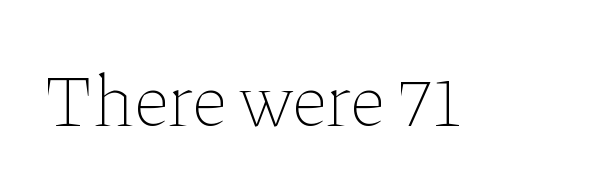
The axis of the letterforms is exactly vertical. On a weight scale, this lands at 450 or below. The foot of each line stays bare and open. Each letter keeps its own natural width here, so spacing adapts to shape. Observe the ordinary spacing: letters are neighbours, not strangers.
